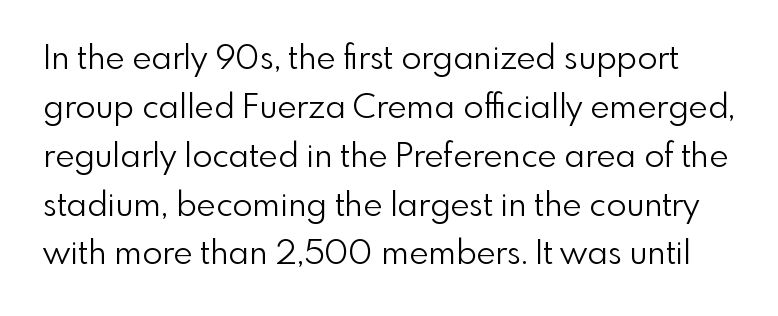
{"serif": "no", "italic": "no", "bold": "no", "weight": "light", "width": "normal", "stroke_contrast": "low", "x_height": "small", "monospaced": "no", "underline": "no", "line_spacing": "normal", "line_spacing_ratio": 1.48, "letter_spacing": "normal", "letter_spacing_em": 0.0, "glyph_px": 33}
